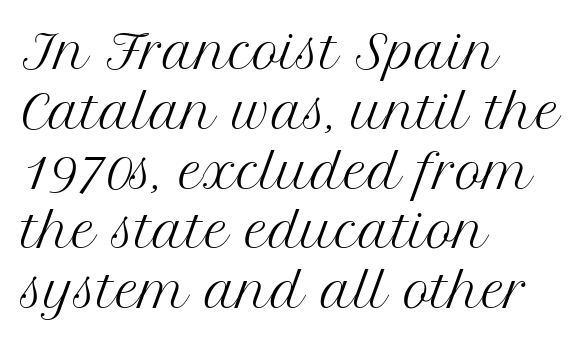
Typeset ragged right — the left edge is the straight one. Is the letter spacing exaggerated? No — it looks like the ordinary default. The passage shown is not underscored anywhere. If you measured baseline to baseline, you'd find a middling distance.
